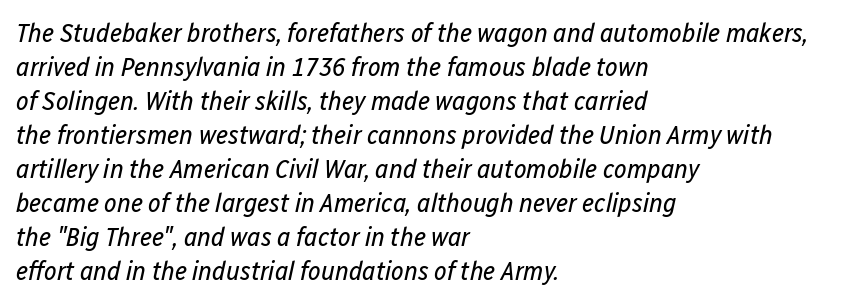
A classic flush-left, rag-right setting is used for this passage. Italic? Definitely — the glyphs are oblique. The space beneath each line is pristine and unruled. The rendering uses a moderate line-height, typical for paragraphs. Heft: none added — not bold.
